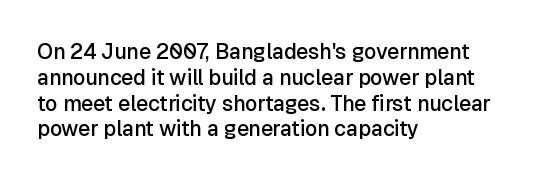
The image shows 21 px text type, upright; set left-aligned, line spacing 1.23x, normal letter spacing, not underlined.
